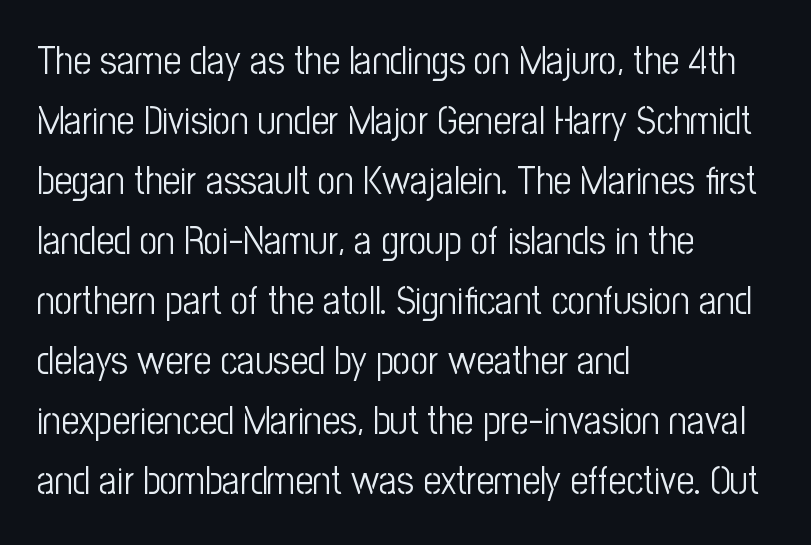
Each letter keeps its own natural width here, so spacing adapts to shape. Weight: not bold — regular or lighter. Is there much room between lines? A standard amount, neither cramped nor airy. Clear beneath every line of the passage. This sample uses plain, unmodified letter spacing. Posture: vertical.
